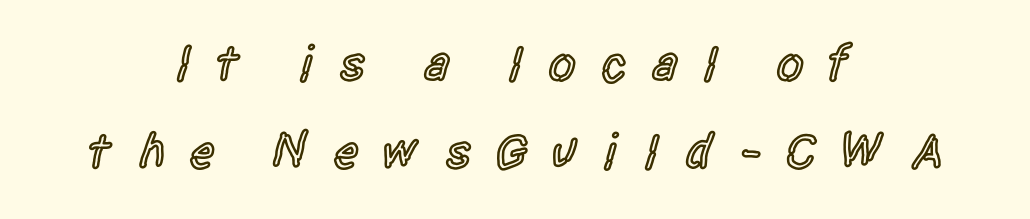
Observe the absence of serifs on each vertical stroke in this sample. The gaps between neighbouring characters are conspicuously large. Typographic density is moderately raised because the face is semibold. Visually the block forms a symmetrical silhouette, jagged on both flanks. The rendering uses natural spacing where letterforms have individual widths.
